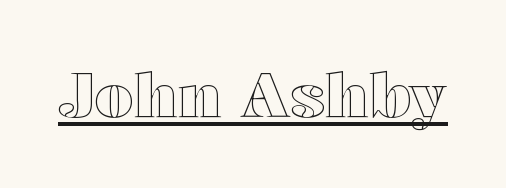
The letters advance in unequal steps, a hallmark of proportional type. The face used here appears with an underline applied. Spacing between characters is what you'd get straight out of the box. Tall strokes in this sample are plumb rather than angled.
